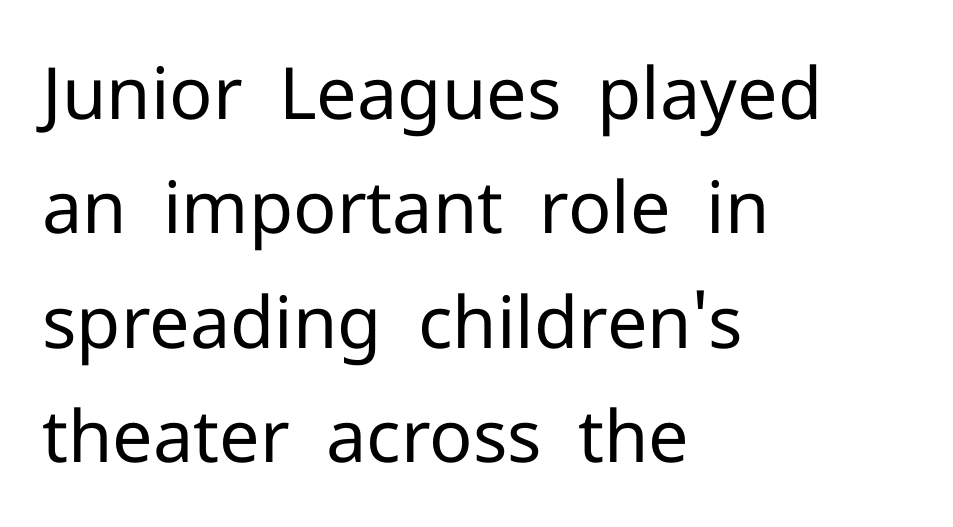
Unbolded letterforms with no extra heft. Rendered with straight, roman letterforms. The setting favours the left margin, as ordinary paragraphs usually do. The designer left line spacing at the default. The passage shown is typed in a proportional face where columns would drift.
